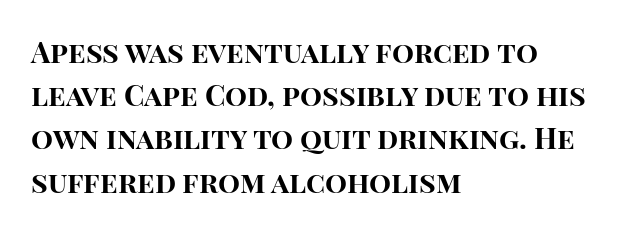
Lines of text with bare space underneath. Italic: no, the glyphs are upright roman. The rendering uses a moderate line-height, typical for paragraphs. Honestly, the letter spacing is just normal — you wouldn't notice it. A typesetter would label this face a sans. This is heavy type, rendered in bold.
